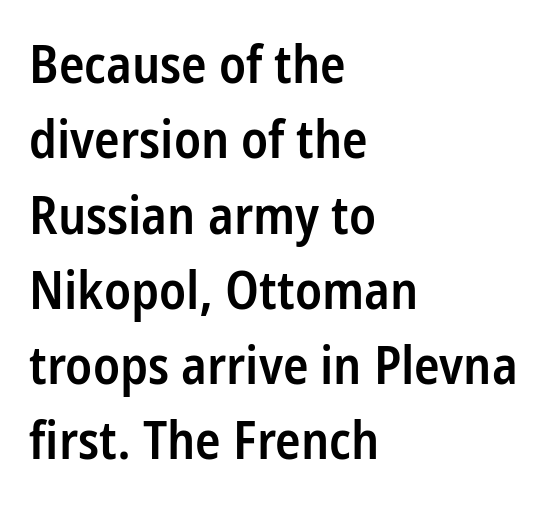
Q: Is the text bold? A: Semi-bold.
Q: Is the text italic (slanted)? A: No, it is upright.
Q: Is the typeface a serif or a sans-serif typeface? A: Sans-serif.
Q: Is the text underlined? A: No.
Q: How is the paragraph aligned? A: Left-aligned.
Q: Is the spacing between letters normal or unusually wide? A: Normal.
Q: Is the spacing between lines tight, normal or loose? A: Normal.
Q: Width (condensed, normal, or wide)? A: Condensed.
Q: Stroke contrast? A: Low.
Q: x-height? A: Medium.
Q: Monospaced? A: No.
